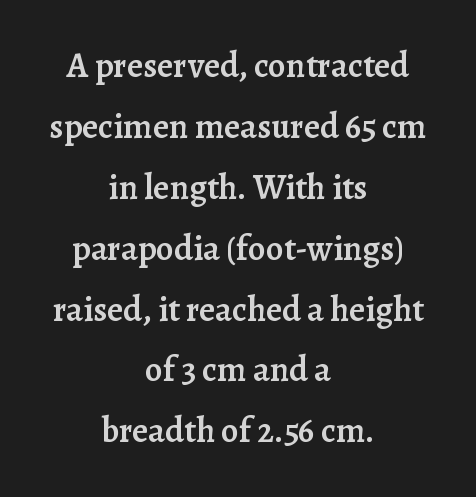
Stroke terminals: seriffed. The lettering stays uniformly vertical, giving the passage a roman look. Moderately thickened strokes mark this as semibold type. Looks like regular typesetting: each glyph gets only the width it needs. Letter spacing: default. The compositor balanced each line on the midline.
